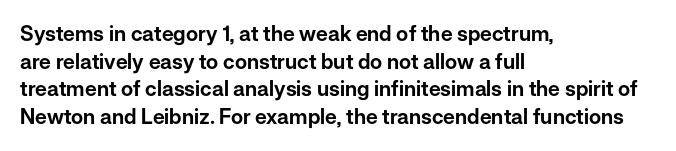
Q: Is the text italic (slanted)? A: No, it is upright.
Q: Is the text underlined? A: No.
Q: How is the paragraph aligned? A: Left-aligned.
Q: Is the spacing between letters normal or unusually wide? A: Normal.
Q: Is the spacing between lines tight, normal or loose? A: Normal.
